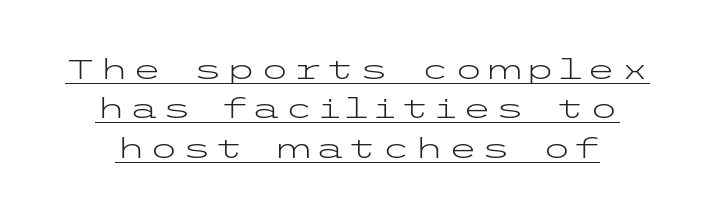
Characters remain perfectly vertical along every line. The rendering uses the underline text-decoration. One glance says typical: line gaps are just what's usual. The weight would be labelled regular, book, light, or lighter still.
